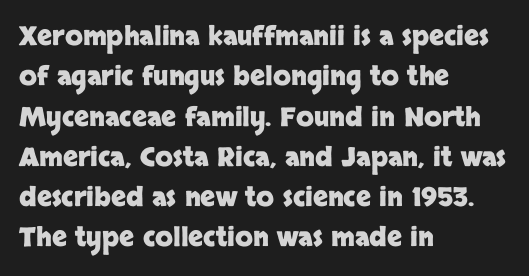
The image shows 26 px bold type, upright; set left-aligned, normal line spacing (1.55x), normal letter spacing, not underlined.
